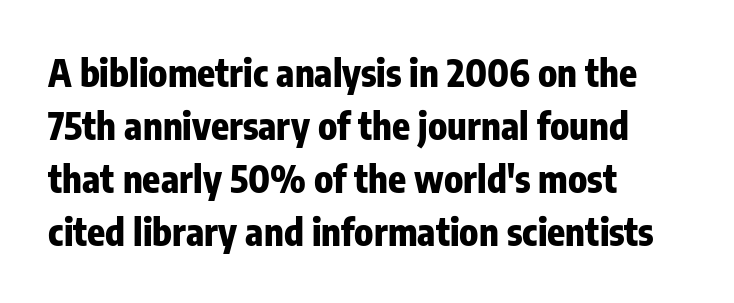
{"serif": "no", "italic": "no", "bold": "yes", "weight": "heavy", "width": "condensed", "stroke_contrast": "low", "x_height": "medium", "monospaced": "no", "underline": "no", "align": "left", "line_spacing": "normal", "line_spacing_ratio": 1.43, "letter_spacing": "normal", "letter_spacing_em": 0.0, "glyph_px": 37}
